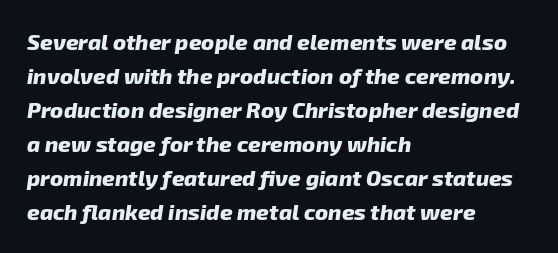
A student would call this left alignment; a typographer would say flush left, rag right. No extra tracking has been applied to these lines. The strip under each line holds only bare page. Notice how descenders clear the ascenders below comfortably — that's standard leading. As a designer I'd log this as weight 700, bold.
